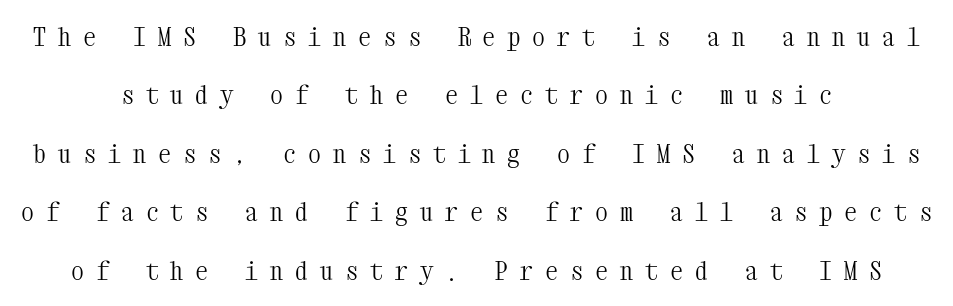
The font's upright variant was chosen for this text. How would I describe the line gaps? Wide and relaxed. The line texture is sparse and dotted thanks to wide tracking. The passage shown is not bold in any degree. A centered setting, common on invitations and titles, is used for this passage. The area under the type is left untouched.
